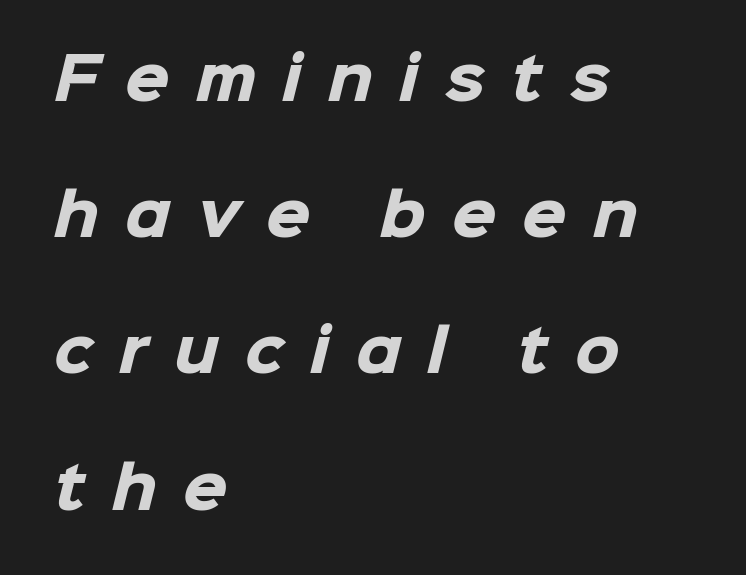
The font is running at its bold setting. Summary of vertical rhythm: relaxed, with wide interline spacing. Here the designer chose a conventional face with non-uniform glyph widths. Each row of text sits above clean, open space. The type is letterspaced generously, with wide tracking. Notice how the passage keeps a crisp vertical edge on the left only.
